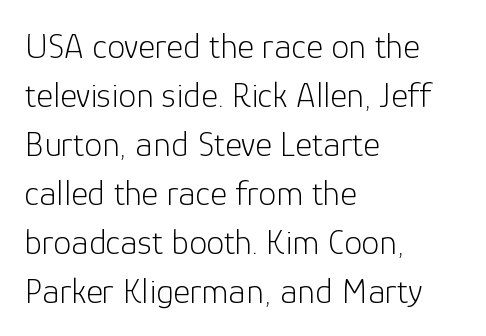
Q: Is the text bold? A: No.
Q: Is the text italic (slanted)? A: No, it is upright.
Q: Is the typeface a serif or a sans-serif typeface? A: Sans-serif.
Q: Is the text underlined? A: No.
Q: How is the paragraph aligned? A: Left-aligned.
Q: Is the spacing between letters normal or unusually wide? A: Normal.
Q: Is the spacing between lines tight, normal or loose? A: Normal.
Q: Width (condensed, normal, or wide)? A: Normal.
Q: Stroke contrast? A: Low.
Q: x-height? A: Medium.
Q: Monospaced? A: No.
